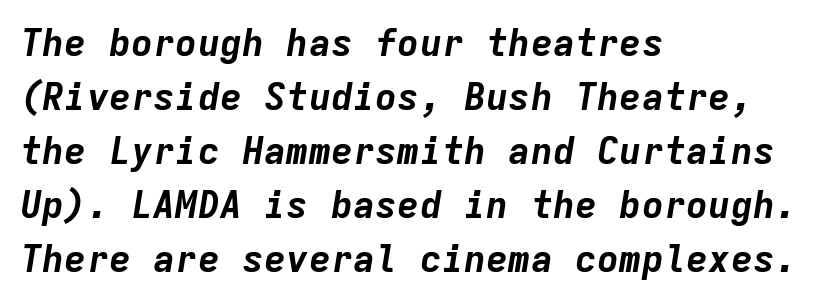
Q: Is the text bold? A: Yes.
Q: Is the text italic (slanted)? A: Yes, it leans right by about 9 degrees.
Q: Is the text underlined? A: No.
Q: How is the paragraph aligned? A: Left-aligned.
Q: Is the spacing between letters normal or unusually wide? A: Normal.
Q: Is the spacing between lines tight, normal or loose? A: Normal.
Q: Width (condensed, normal, or wide)? A: Normal.
Q: Stroke contrast? A: Low.
Q: x-height? A: Medium.
Q: Monospaced? A: Yes.
